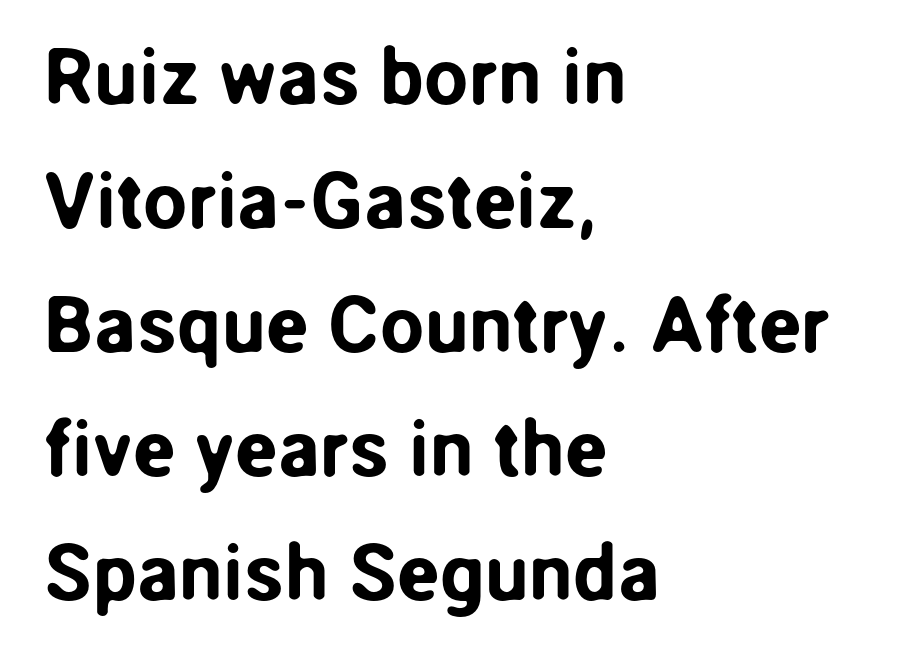
The image shows 79 px sans-serif type, upright; set left-aligned, normal line spacing (1.57x), normal letter spacing, not underlined; low stroke contrast and a medium x-height.
